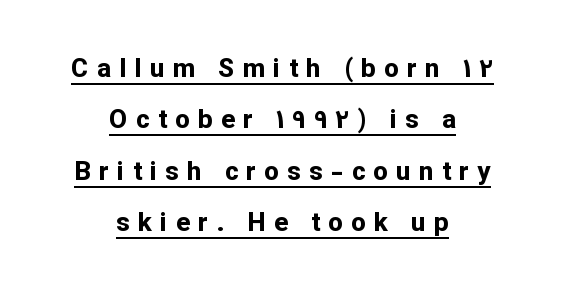
Q: Is the text bold? A: Yes.
Q: Is the text italic (slanted)? A: No, it is upright.
Q: Is the text underlined? A: Yes.
Q: How is the paragraph aligned? A: Centered.
Q: Is the spacing between letters normal or unusually wide? A: Unusually wide.
Q: Is the spacing between lines tight, normal or loose? A: Loose.
